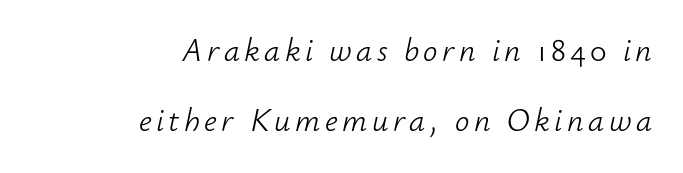
Q: Is the text bold? A: No.
Q: Is the text italic (slanted)? A: Yes, it leans right by about 12 degrees.
Q: Is the text underlined? A: No.
Q: How is the paragraph aligned? A: Right-aligned.
Q: Is the spacing between lines tight, normal or loose? A: Loose.
Q: Width (condensed, normal, or wide)? A: Normal.
Q: Stroke contrast? A: Low.
Q: x-height? A: Small.
Q: Monospaced? A: No.
